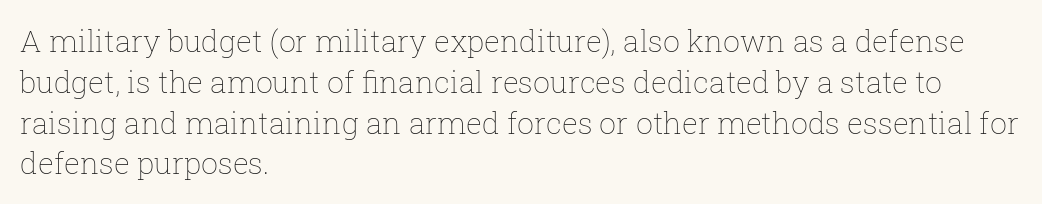
Horizontal bands of white between lines are of average thickness. The lines are quadded left. Characters follow at the spacing the type designer built in. You could not count columns in this text — the font is proportionally spaced. No heavy texture on the line: the type isn't bold.
